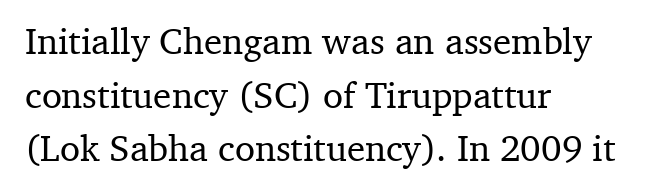
Looks like regular typesetting: each glyph gets only the width it needs. The rendering keeps characters at their native spacing. Horizontally, the lines are justified to the leading edge only. Descenders are the only things crossing below the line. Posture: upright roman.
